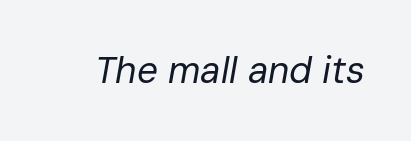
Q: Is the text bold? A: No.
Q: Is the text italic (slanted)? A: Yes, it leans right by about 10 degrees.
Q: Is the text underlined? A: No.
Q: Is the spacing between letters normal or unusually wide? A: Normal.
Q: Width (condensed, normal, or wide)? A: Normal.
Q: Stroke contrast? A: Low.
Q: x-height? A: Medium.
Q: Monospaced? A: No.
